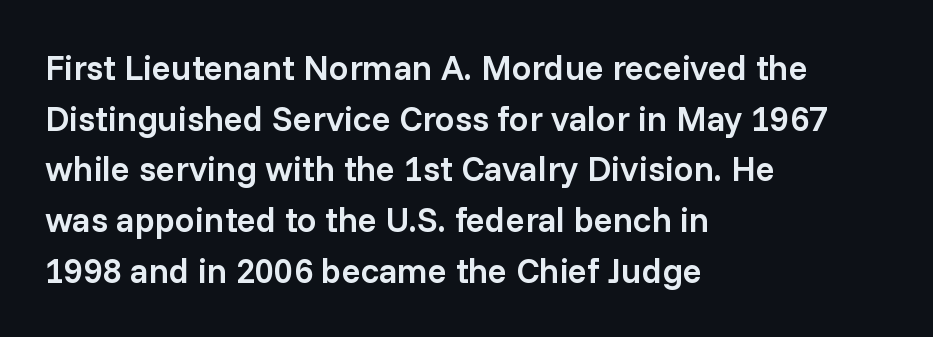
The image shows 35 px semibold sans-serif type, upright; set left-aligned, normal line spacing (1.45x), normal letter spacing, not underlined; low stroke contrast and a medium x-height.
